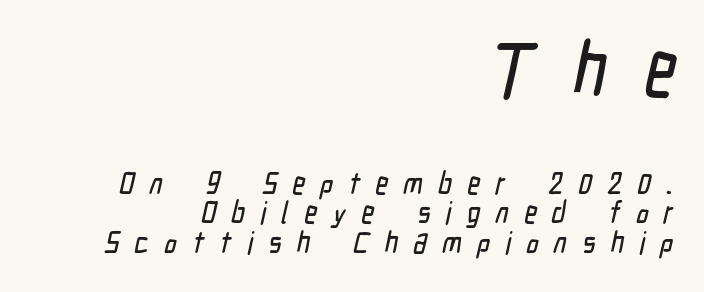
The image shows 77 px condensed sans-serif type; set right-aligned, tight line spacing (0.96x), unusually wide letter spacing (+0.49 em), not underlined; the first (top) block is 2.48x larger; low stroke contrast and a medium x-height.
